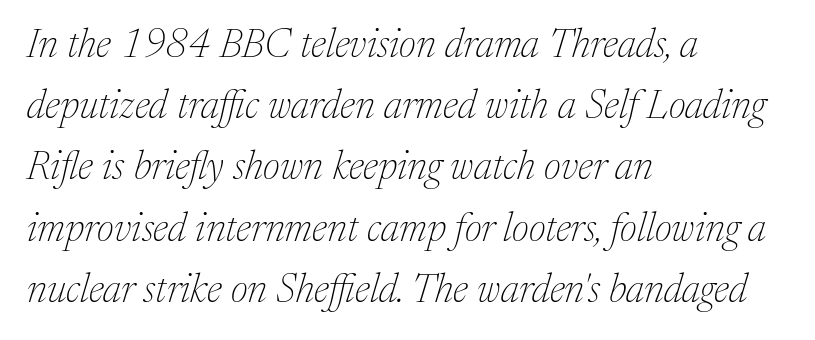
Nothing heavy about these letters — not bold at all. Compared with typical body copy, the letter spacing here is the same. Proportional: the letters do not fall into vertical columns. Normally led — the rows are evenly, conventionally spaced.
